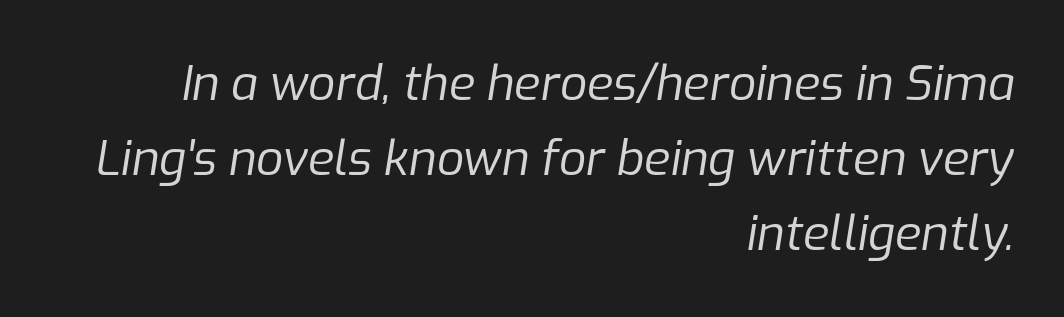
Inter-character spacing is left at the font's built-in metrics. Notice how the passage keeps a crisp vertical edge on the right only. Has an underline been added? It has not. Heft: none added — not bold. The rendering uses natural spacing where letterforms have individual widths. The face used here has a pronounced slope to its letters.
